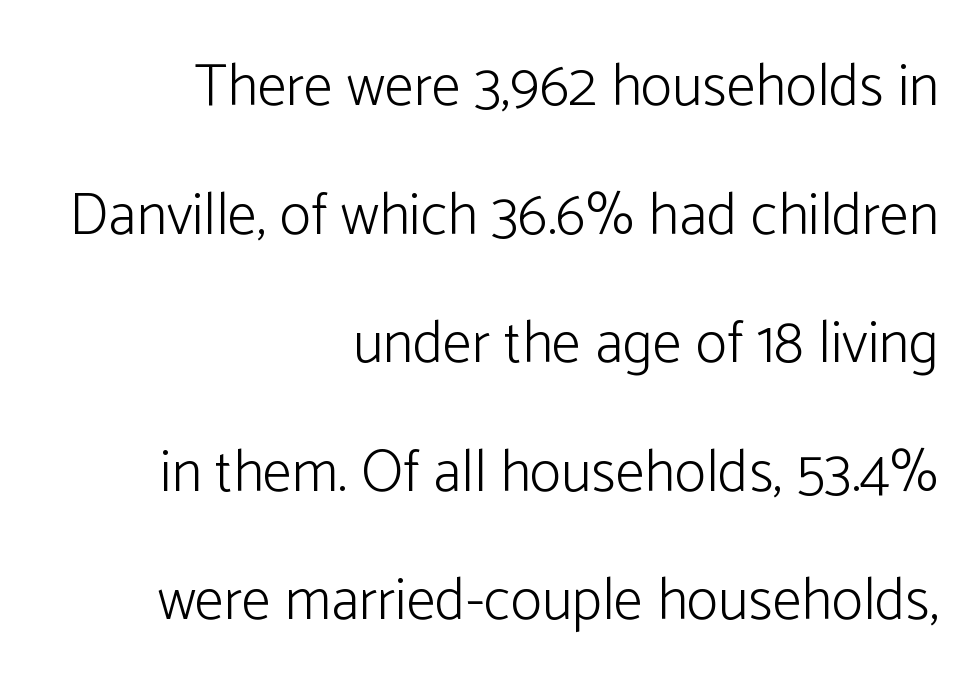
Characters follow at the spacing the type designer built in. The letters stand straight up with perfectly vertical stems. In terms of leading, this rendering errs on the spacious side. These lines are rendered in a variable-pitch font. This sample uses a sans-serif face. Horizontal alignment here is rightward, an uncommon choice for prose.
